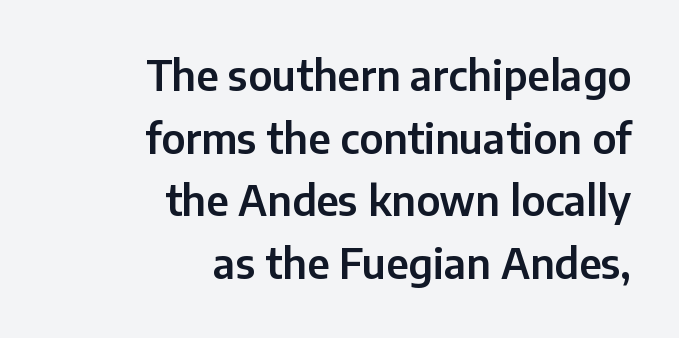
It's the straight-up-and-down kind of type. The letters sit at their default tracking, neither squeezed nor spread. Horizontal alignment here is rightward, an uncommon choice for prose. The block of text has a typical density, with ordinary space between rows. Bare-footed words on every line. Each letter keeps its own natural width here, so spacing adapts to shape.
